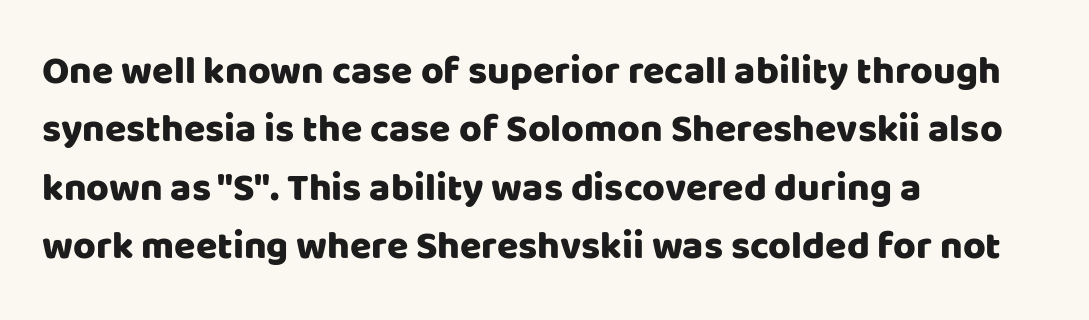
{"serif": "no", "italic": "no", "width": "normal", "stroke_contrast": "low", "x_height": "large", "monospaced": "no", "underline": "no", "align": "left", "line_spacing": "normal", "line_spacing_ratio": 1.5, "letter_spacing": "normal", "letter_spacing_em": 0.0, "glyph_px": 39}
